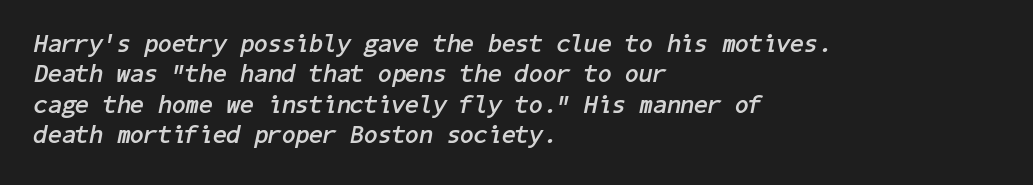
The image shows 25 px bold type, italic (leaning right); set left-aligned, line spacing 1.22x, normal letter spacing, not underlined.
